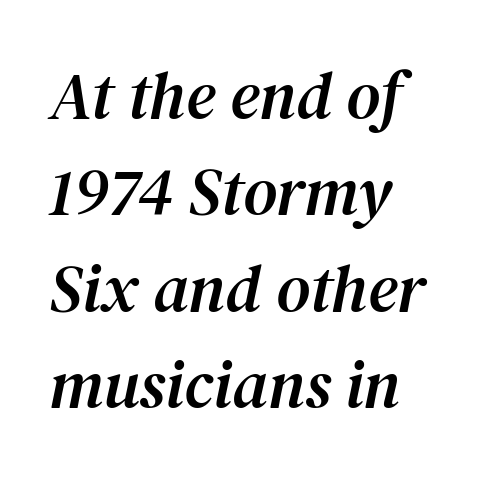
{"serif": "yes", "italic": "yes", "lean": "right", "slant_degrees": 12, "width": "normal", "stroke_contrast": "medium", "x_height": "medium", "monospaced": "no", "underline": "no", "align": "left", "line_spacing": "normal", "line_spacing_ratio": 1.46, "letter_spacing": "normal", "letter_spacing_em": 0.0, "glyph_px": 66}
